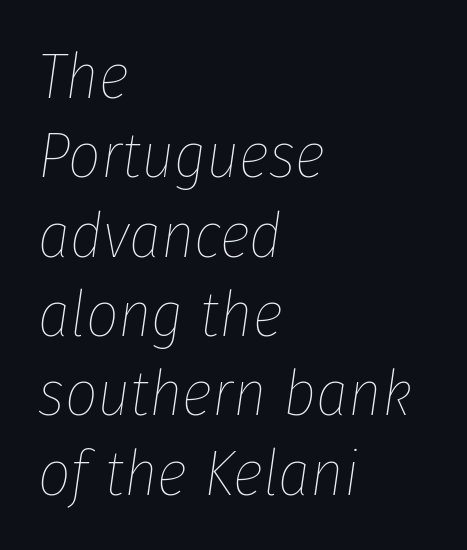
The letters advance in unequal steps, a hallmark of proportional type. Check under the words: just untouched page. The typeface has the unassuming heft of standard copy or less. The text carries the slant typical of an italic or oblique font. Does the copy run flush right? No — it runs flush left. Characters follow at the spacing the type designer built in.
